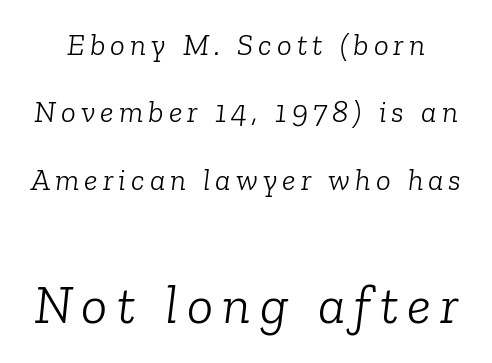
{"serif": "yes", "italic": "yes", "lean": "right", "slant_degrees": 6, "bold": "no", "weight": "light", "width": "normal", "stroke_contrast": "low", "x_height": "medium", "monospaced": "no", "underline": "no", "line_spacing": "loose", "line_spacing_ratio": 2.17, "larger_block": "second", "size_ratio": 1.77, "glyph_px": 55}
